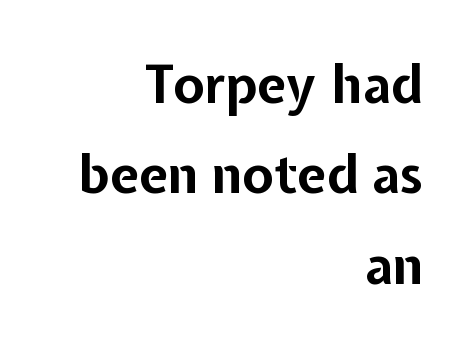
Q: Is the text bold? A: Yes.
Q: Is the text italic (slanted)? A: No, it is upright.
Q: Is the typeface a serif or a sans-serif typeface? A: Sans-serif.
Q: Is the text underlined? A: No.
Q: How is the paragraph aligned? A: Right-aligned.
Q: Is the spacing between letters normal or unusually wide? A: Normal.
Q: Width (condensed, normal, or wide)? A: Normal.
Q: Stroke contrast? A: Low.
Q: x-height? A: Medium.
Q: Monospaced? A: No.
